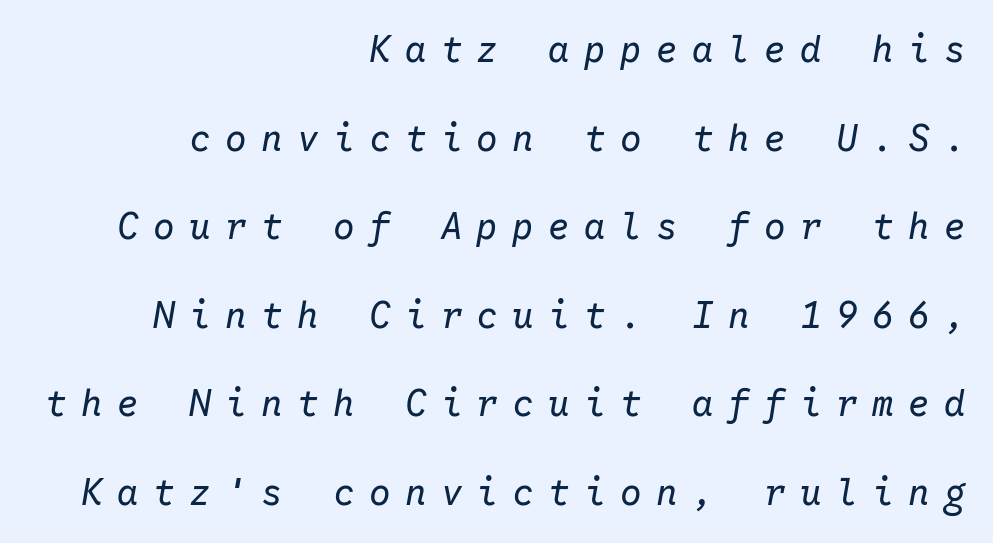
Q: Is the text bold? A: No.
Q: Is the text italic (slanted)? A: Yes, it leans right by about 10 degrees.
Q: Is the text underlined? A: No.
Q: How is the paragraph aligned? A: Right-aligned.
Q: Is the spacing between letters normal or unusually wide? A: Unusually wide.
Q: Is the spacing between lines tight, normal or loose? A: Loose.
Q: Width (condensed, normal, or wide)? A: Normal.
Q: Stroke contrast? A: Low.
Q: x-height? A: Medium.
Q: Monospaced? A: Yes.
